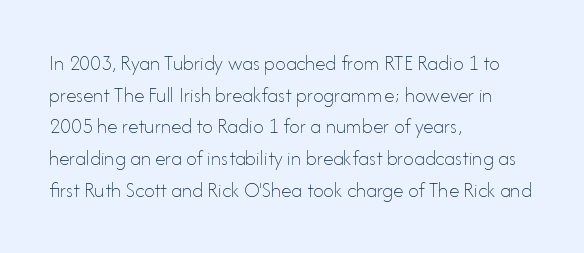
The image shows 21 px text type, upright; set left-aligned, normal line spacing (1.51x), normal letter spacing, not underlined.
